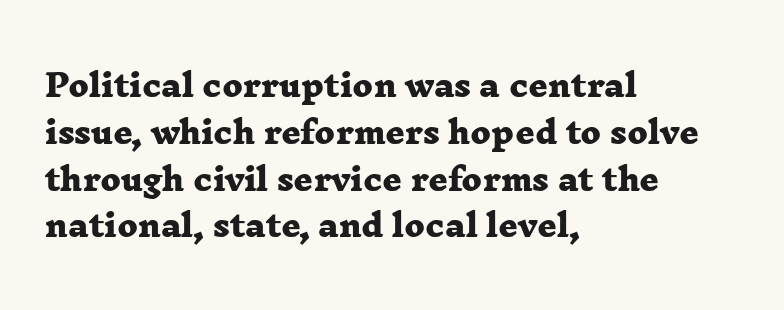
Q: Is the text bold? A: Yes.
Q: Is the typeface a serif or a sans-serif typeface? A: Serif.
Q: Is the text underlined? A: No.
Q: How is the paragraph aligned? A: Left-aligned.
Q: Is the spacing between letters normal or unusually wide? A: Normal.
Q: Is the spacing between lines tight, normal or loose? A: Normal.
Q: Width (condensed, normal, or wide)? A: Wide.
Q: Stroke contrast? A: Low.
Q: x-height? A: Medium.
Q: Monospaced? A: No.
